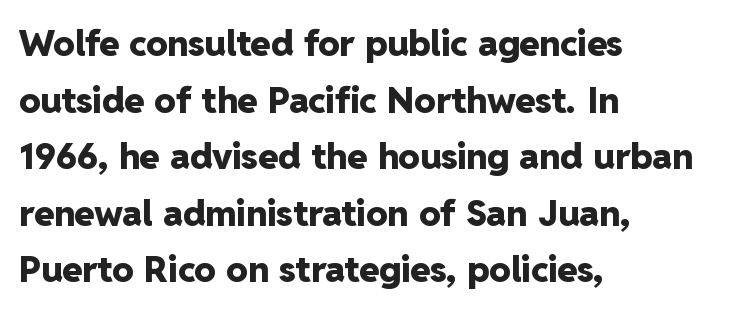
Q: Is the text bold? A: Yes.
Q: Is the text italic (slanted)? A: No, it is upright.
Q: Is the typeface a serif or a sans-serif typeface? A: Sans-serif.
Q: Is the text underlined? A: No.
Q: How is the paragraph aligned? A: Left-aligned.
Q: Is the spacing between letters normal or unusually wide? A: Normal.
Q: Is the spacing between lines tight, normal or loose? A: Normal.
Q: Width (condensed, normal, or wide)? A: Normal.
Q: Stroke contrast? A: Low.
Q: x-height? A: Medium.
Q: Monospaced? A: No.
